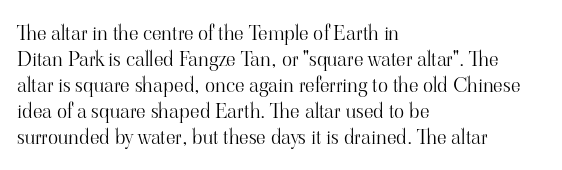
Q: Is the text bold? A: No.
Q: Is the text italic (slanted)? A: No, it is upright.
Q: Is the text underlined? A: No.
Q: How is the paragraph aligned? A: Left-aligned.
Q: Is the spacing between letters normal or unusually wide? A: Normal.
